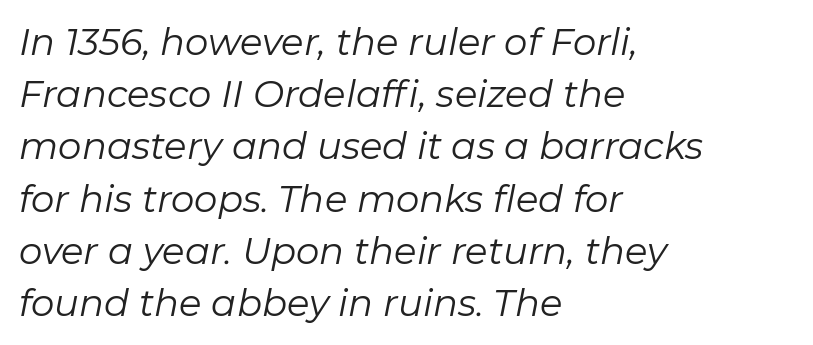
Q: Is the text bold? A: No.
Q: Is the text italic (slanted)? A: Yes, it leans right by about 11 degrees.
Q: Is the text underlined? A: No.
Q: How is the paragraph aligned? A: Left-aligned.
Q: Is the spacing between letters normal or unusually wide? A: Normal.
Q: Is the spacing between lines tight, normal or loose? A: Normal.
Q: Width (condensed, normal, or wide)? A: Normal.
Q: Stroke contrast? A: Low.
Q: x-height? A: Medium.
Q: Monospaced? A: No.
